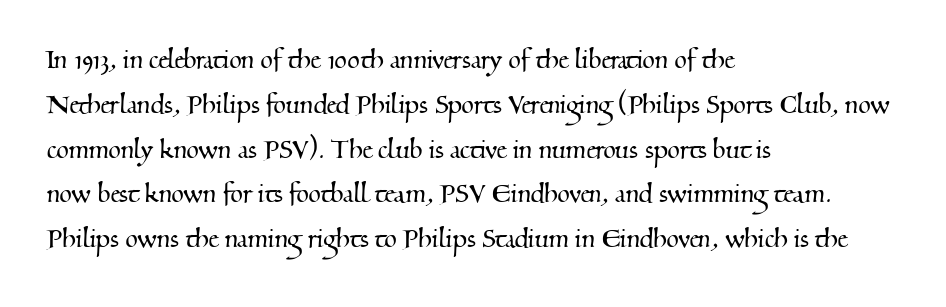
The image shows 32 px serif type; set left-aligned, normal line spacing (1.4x), normal letter spacing, not underlined; medium stroke contrast and a small x-height.
